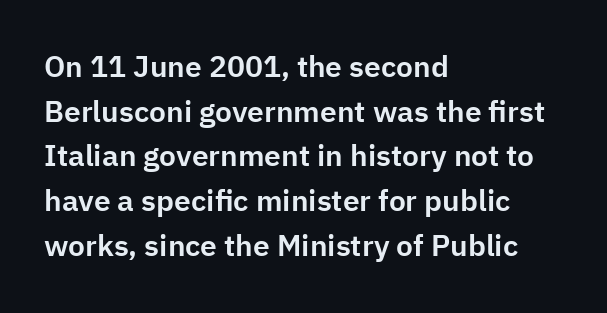
Does the copy run flush right? No — it runs flush left. A typesetter would call this leading conventional body-copy spacing. Lines of text with bare space underneath. The font family rendered here belongs to the sans-serif group. Varying glyph widths throughout — classic text-font behaviour.
